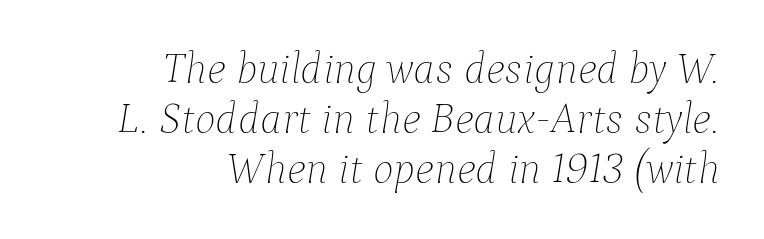
{"italic": "yes", "lean": "right", "slant_degrees": 9, "bold": "no", "weight": "thin", "width": "normal", "stroke_contrast": "low", "x_height": "medium", "monospaced": "no", "underline": "no", "align": "right", "line_spacing": "tight", "line_spacing_ratio": 1.14, "letter_spacing": "normal", "letter_spacing_em": 0.0, "glyph_px": 44}
